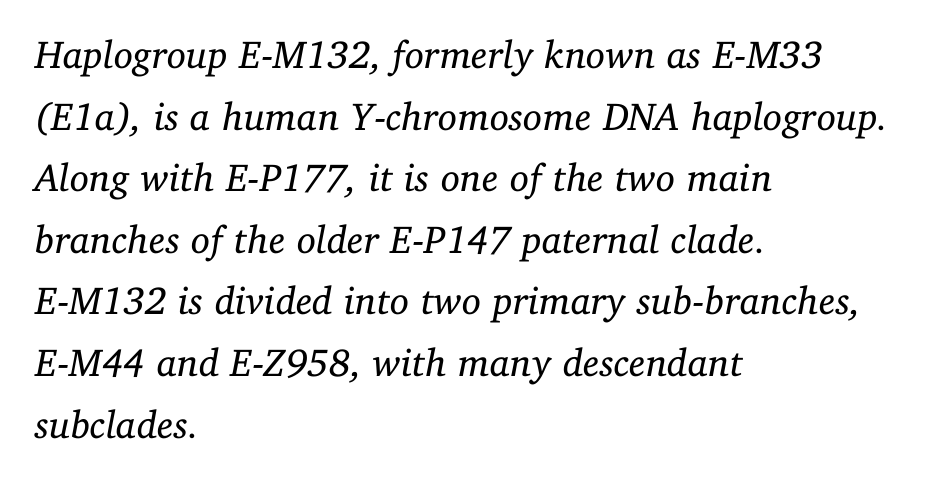
{"serif": "yes", "italic": "yes", "lean": "right", "slant_degrees": 11, "bold": "no", "weight": "regular", "width": "normal", "stroke_contrast": "low", "x_height": "medium", "monospaced": "no", "underline": "no", "align": "left", "line_spacing": "normal", "line_spacing_ratio": 1.58, "letter_spacing": "normal", "letter_spacing_em": 0.0, "glyph_px": 39}
